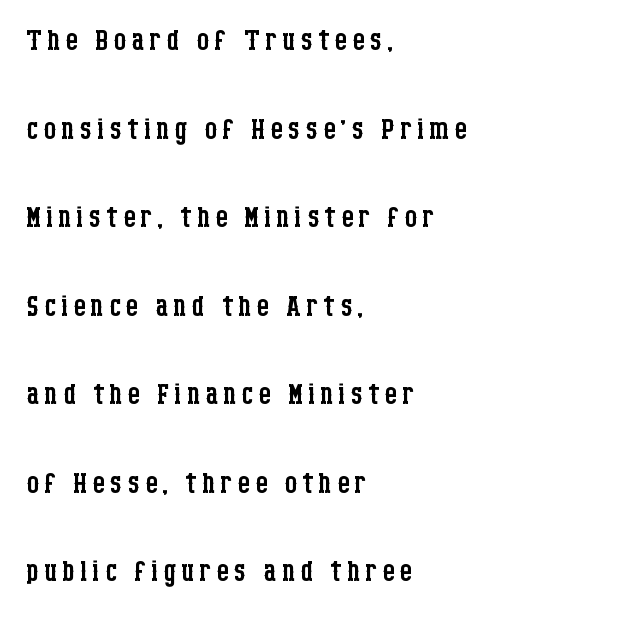
{"serif": "yes", "italic": "no", "bold": "no", "weight": "regular", "width": "condensed", "stroke_contrast": "low", "x_height": "large", "monospaced": "no", "underline": "no", "align": "left", "line_spacing": "loose", "line_spacing_ratio": 2.27, "glyph_px": 39}
